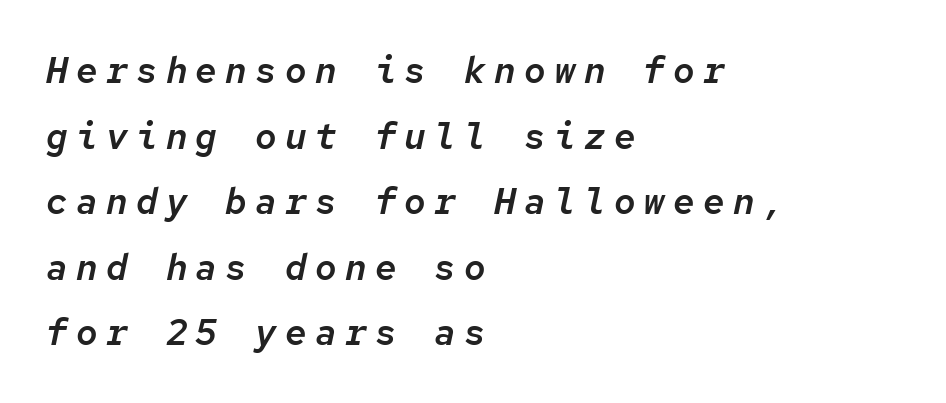
Q: Is the text italic (slanted)? A: Yes, it leans right by about 12 degrees.
Q: Is the text underlined? A: No.
Q: How is the paragraph aligned? A: Left-aligned.
Q: Is the spacing between letters normal or unusually wide? A: Unusually wide.
Q: Width (condensed, normal, or wide)? A: Normal.
Q: Stroke contrast? A: Low.
Q: x-height? A: Medium.
Q: Monospaced? A: Yes.
